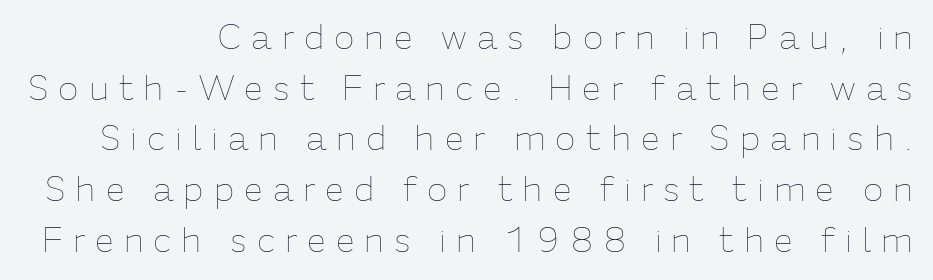
Q: Is the text bold? A: No.
Q: Is the text italic (slanted)? A: No, it is upright.
Q: Is the text underlined? A: No.
Q: Is the spacing between letters normal or unusually wide? A: Unusually wide.
Q: Is the spacing between lines tight, normal or loose? A: Normal.
Q: Width (condensed, normal, or wide)? A: Normal.
Q: Stroke contrast? A: Low.
Q: x-height? A: Medium.
Q: Monospaced? A: No.
